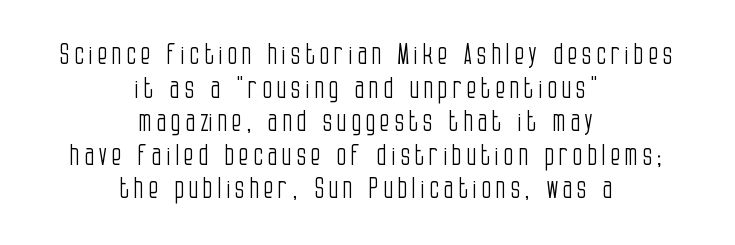
Weight class: somewhere from thin through regular. This is the regular roman posture of the typeface. Character widths vary here, with narrow letters taking less room than wide ones. The space beneath each line is pristine and unruled.
